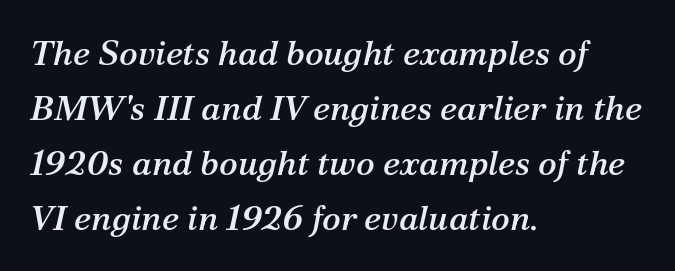
What kind of face is this? One with serifs. It's the slanting kind of type. Short and long lines alike share a common starting point at left. These lines keep a tight, regular rhythm from letter to letter. The strip under each line holds only bare page.
